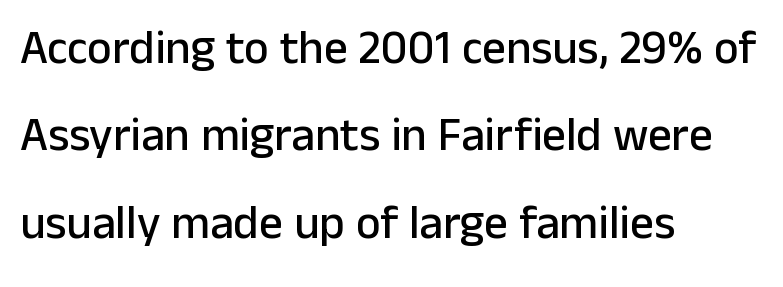
Q: Is the text italic (slanted)? A: No, it is upright.
Q: Is the typeface a serif or a sans-serif typeface? A: Sans-serif.
Q: Is the text underlined? A: No.
Q: How is the paragraph aligned? A: Left-aligned.
Q: Is the spacing between letters normal or unusually wide? A: Normal.
Q: Width (condensed, normal, or wide)? A: Normal.
Q: Stroke contrast? A: Low.
Q: x-height? A: Medium.
Q: Monospaced? A: No.
